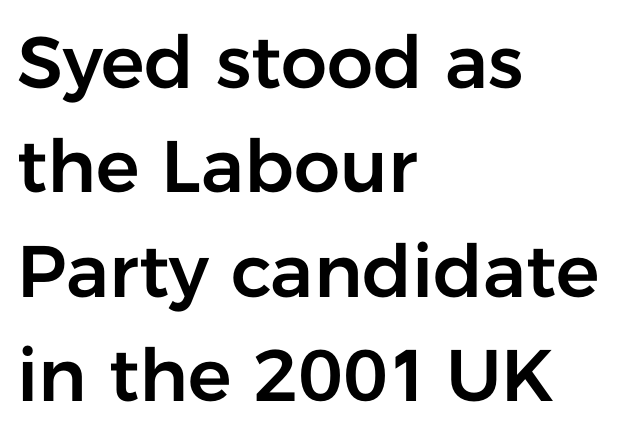
{"serif": "no", "italic": "no", "width": "normal", "stroke_contrast": "low", "x_height": "medium", "monospaced": "no", "underline": "no", "align": "left", "line_spacing": "normal", "line_spacing_ratio": 1.43, "letter_spacing": "normal", "letter_spacing_em": 0.0, "glyph_px": 73}
